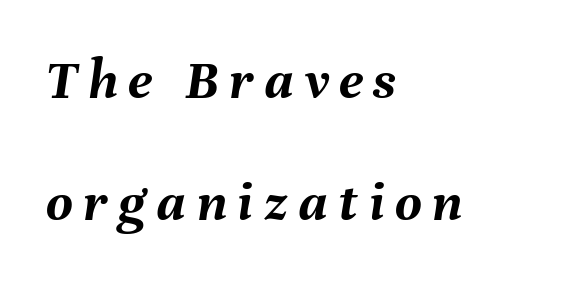
The image shows 58 px semibold type, italic (leaning right); set left-aligned, loose line spacing (2.11x), not underlined; medium stroke contrast and a medium x-height.
